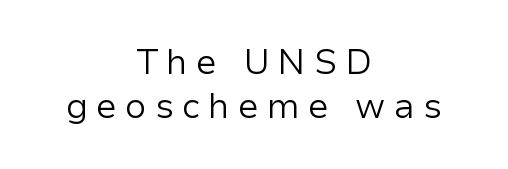
Q: Is the text bold? A: No.
Q: Is the text italic (slanted)? A: No, it is upright.
Q: Is the typeface a serif or a sans-serif typeface? A: Sans-serif.
Q: Is the text underlined? A: No.
Q: How is the paragraph aligned? A: Centered.
Q: Is the spacing between letters normal or unusually wide? A: Unusually wide.
Q: Is the spacing between lines tight, normal or loose? A: Normal.
Q: Width (condensed, normal, or wide)? A: Normal.
Q: Stroke contrast? A: Low.
Q: x-height? A: Medium.
Q: Monospaced? A: No.
